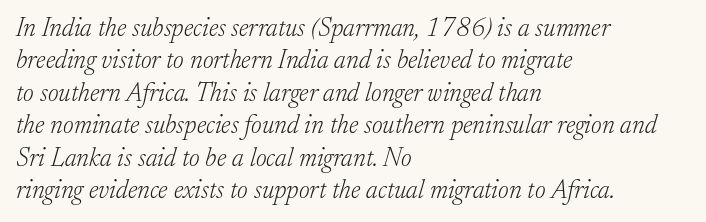
Which margin do the lines hug? The left one — the right edge is uneven. Type without underlining. Observe the ordinary spacing: letters are neighbours, not strangers. Evenly set lines give the paragraph a standard silhouette. The strokes carry an ordinary text weight at most.
